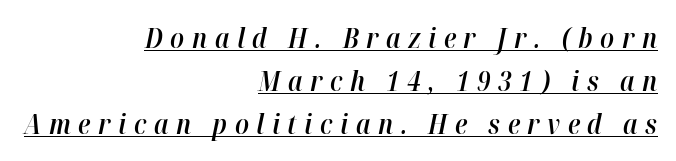
A student would call this right alignment; a typographer would say flush right, rag left. Emphasis by weight is partial: semibold. The rendering uses a moderate line-height, typical for paragraphs. The specimen reads as italic at a glance. Look at the tracking — it's clearly loosened, letters drifting apart. The string is rendered with underlining switched on.
